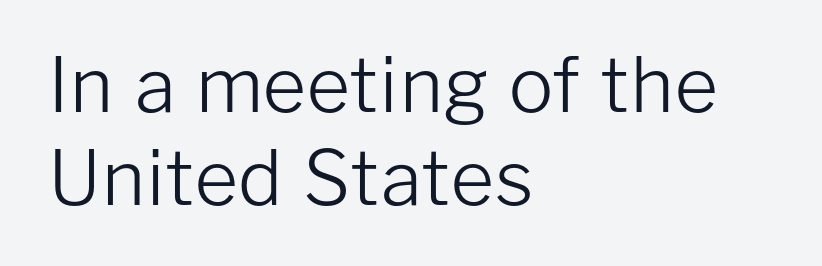
{"serif": "no", "italic": "no", "bold": "no", "weight": "light", "width": "normal", "stroke_contrast": "low", "x_height": "medium", "monospaced": "no", "underline": "no", "align": "left", "line_spacing_ratio": 1.24, "letter_spacing": "normal", "letter_spacing_em": 0.0, "glyph_px": 75}
